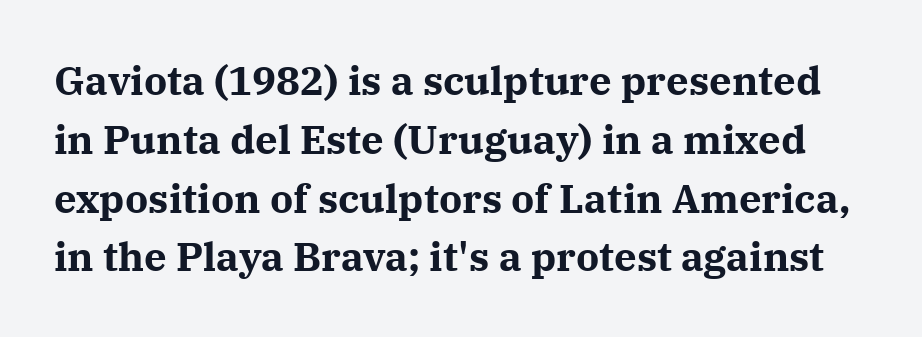
Q: Is the text bold? A: Yes.
Q: Is the text italic (slanted)? A: No, it is upright.
Q: Is the typeface a serif or a sans-serif typeface? A: Serif.
Q: Is the text underlined? A: No.
Q: Is the spacing between letters normal or unusually wide? A: Normal.
Q: Is the spacing between lines tight, normal or loose? A: Normal.
Q: Width (condensed, normal, or wide)? A: Normal.
Q: Stroke contrast? A: Medium.
Q: x-height? A: Medium.
Q: Monospaced? A: No.
